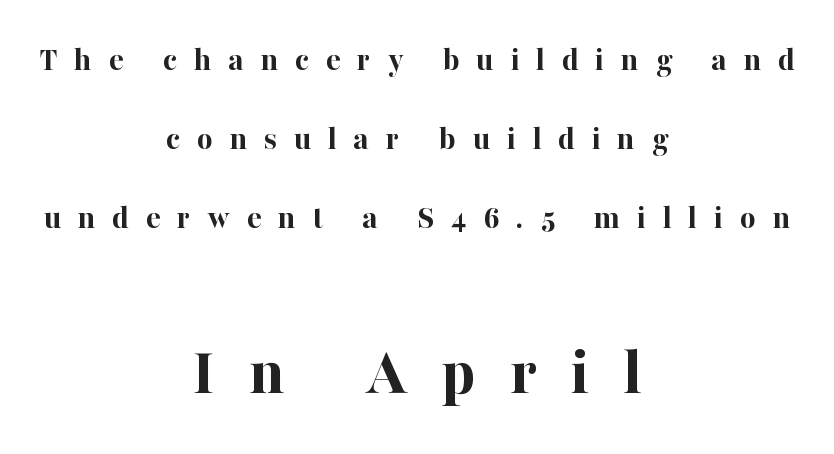
Q: Is the text bold? A: Yes.
Q: Is the text italic (slanted)? A: No, it is upright.
Q: Is the typeface a serif or a sans-serif typeface? A: Serif.
Q: Is the text underlined? A: No.
Q: How is the paragraph aligned? A: Centered.
Q: Is the spacing between letters normal or unusually wide? A: Unusually wide.
Q: Is the spacing between lines tight, normal or loose? A: Loose.
Q: Which block of text is set in a larger size, the first (top) or the second (bottom)? A: The second (bottom) one.
Q: Width (condensed, normal, or wide)? A: Normal.
Q: Stroke contrast? A: High.
Q: x-height? A: Medium.
Q: Monospaced? A: No.
